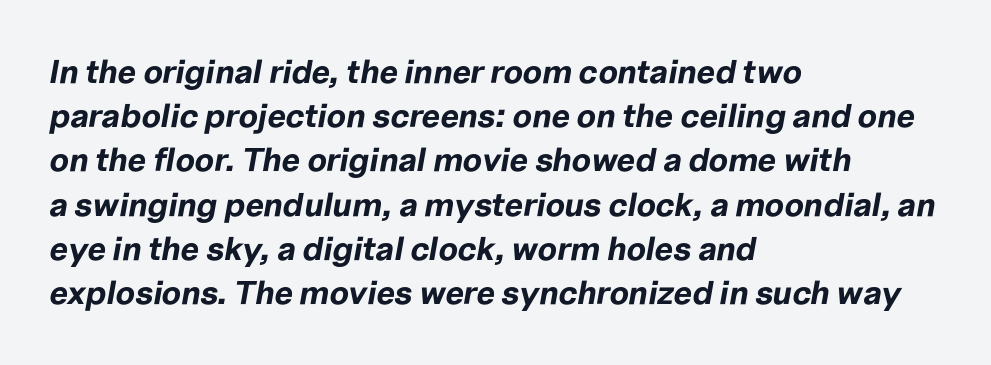
{"italic": "yes", "lean": "right", "slant_degrees": 10, "bold": "yes", "weight": "bold", "width": "normal", "stroke_contrast": "low", "x_height": "medium", "monospaced": "no", "underline": "no", "align": "left", "line_spacing": "normal", "line_spacing_ratio": 1.34, "letter_spacing": "normal", "letter_spacing_em": 0.0, "glyph_px": 33}
